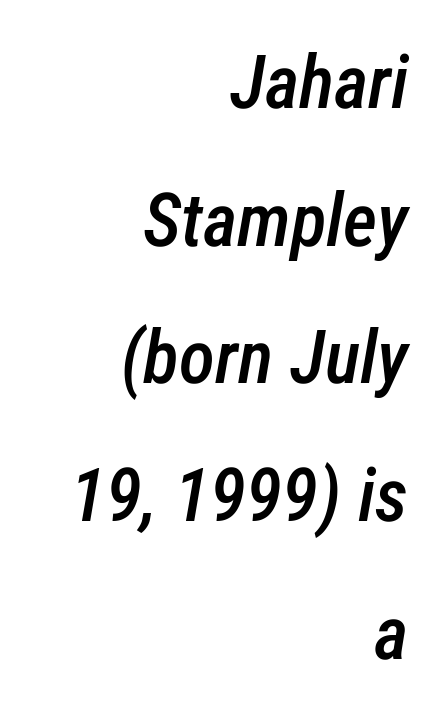
{"italic": "yes", "lean": "right", "slant_degrees": 12, "bold": "semi", "weight": "semibold", "width": "condensed", "stroke_contrast": "low", "x_height": "medium", "monospaced": "no", "underline": "no", "align": "right", "line_spacing_ratio": 1.86, "letter_spacing": "normal", "letter_spacing_em": 0.0, "glyph_px": 74}
